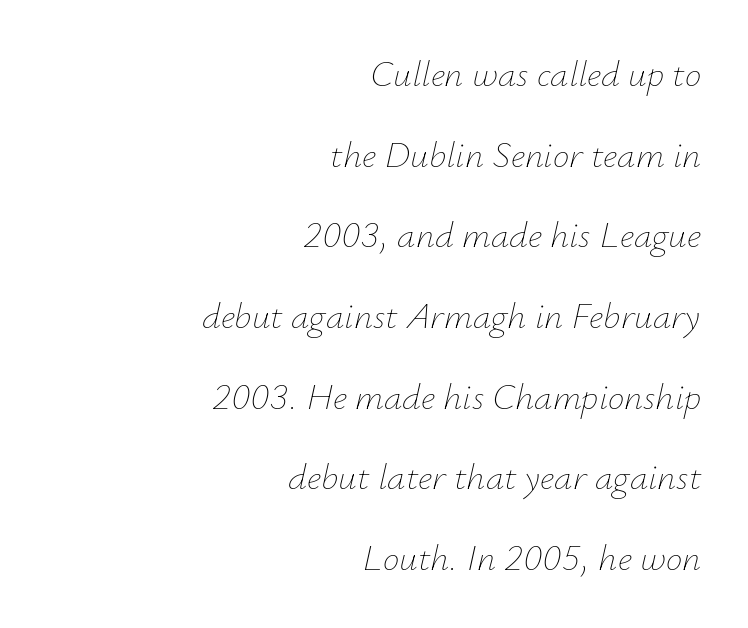
{"italic": "yes", "lean": "right", "slant_degrees": 12, "bold": "no", "weight": "thin", "width": "normal", "stroke_contrast": "low", "x_height": "small", "monospaced": "no", "underline": "no", "align": "right", "line_spacing": "loose", "line_spacing_ratio": 2.18, "letter_spacing": "normal", "letter_spacing_em": 0.0, "glyph_px": 37}
